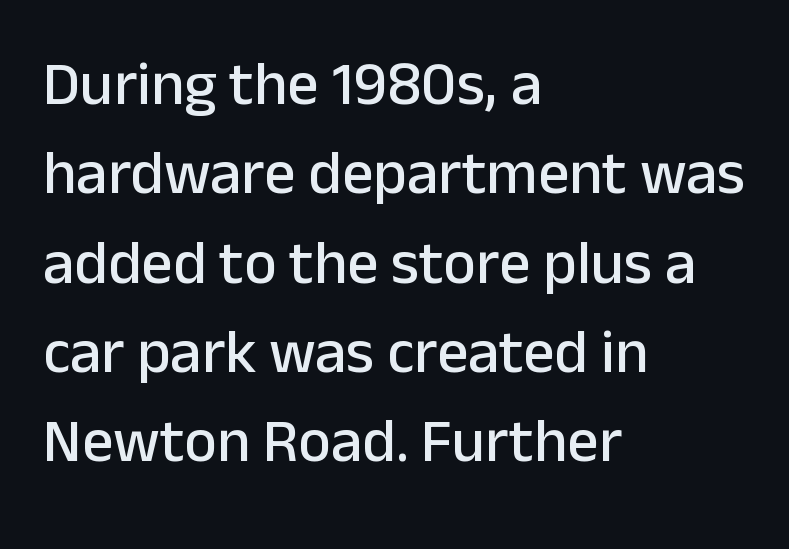
Every row of glyphs begins at an identical x-position on the left. Unlike a traditional serif, this face leaves its strokes unadorned. The area under the type is left untouched. Posture: upright roman. A typesetter would call this proportional, since set widths differ per character.
